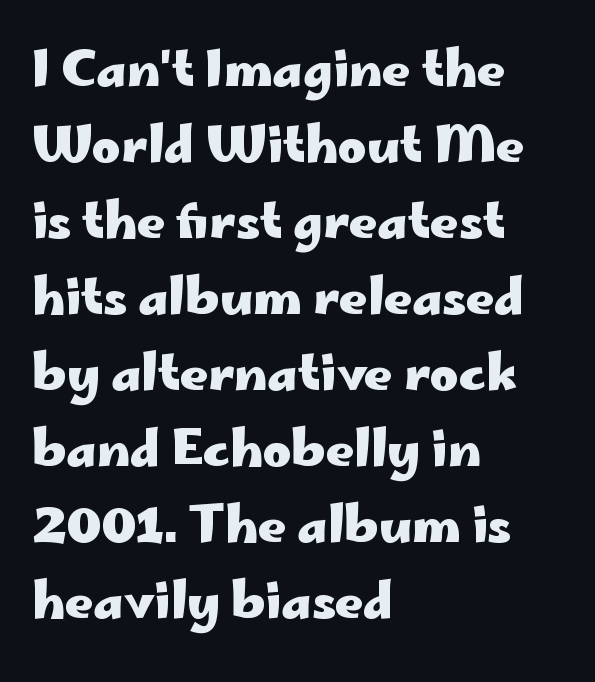
{"serif": "no", "italic": "no", "bold": "yes", "weight": "heavy", "width": "wide", "stroke_contrast": "low", "x_height": "small", "monospaced": "no", "underline": "no", "align": "left", "line_spacing": "normal", "line_spacing_ratio": 1.55, "letter_spacing": "normal", "letter_spacing_em": 0.0, "glyph_px": 49}
